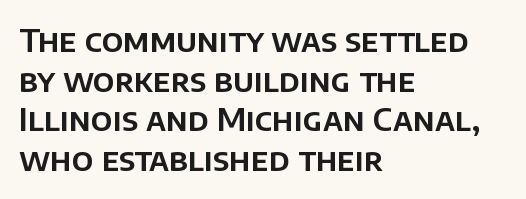
The image shows 32 px sans-serif type, upright; set left-aligned, line spacing 1.24x, normal letter spacing, not underlined; low stroke contrast and a large x-height.
